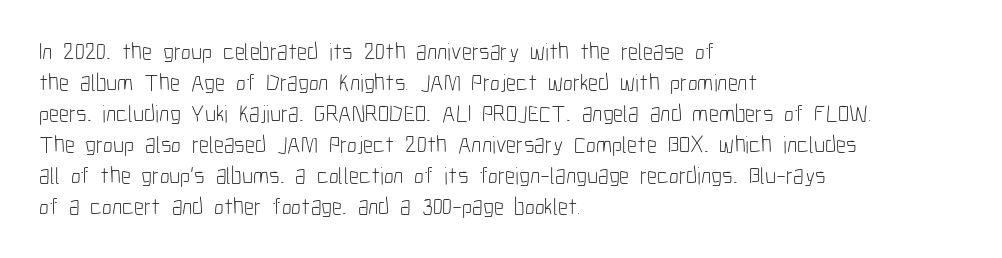
{"italic": "no", "bold": "no", "underline": "no", "align": "left", "line_spacing": "normal", "line_spacing_ratio": 1.29, "letter_spacing": "normal", "letter_spacing_em": 0.0, "glyph_px": 24}
